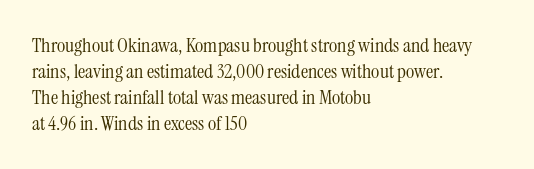
Q: Is the text bold? A: No.
Q: Is the text italic (slanted)? A: No, it is upright.
Q: Is the text underlined? A: No.
Q: How is the paragraph aligned? A: Left-aligned.
Q: Is the spacing between letters normal or unusually wide? A: Normal.
Q: Is the spacing between lines tight, normal or loose? A: Normal.
